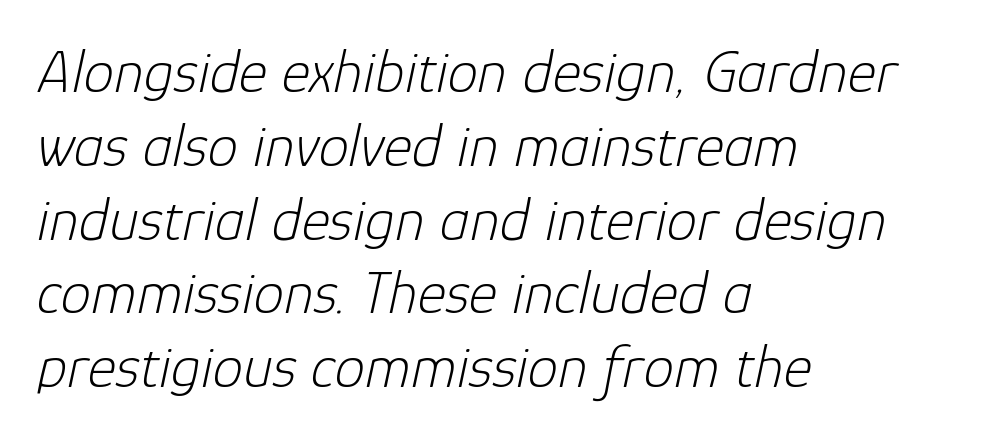
Think of a printed novel: that variable character pitch is what you see here. Line starts are locked; line ends wander. What stands out about the letter spacing? Nothing — it is the standard amount. A clean baseline with only descenders dipping below it.
